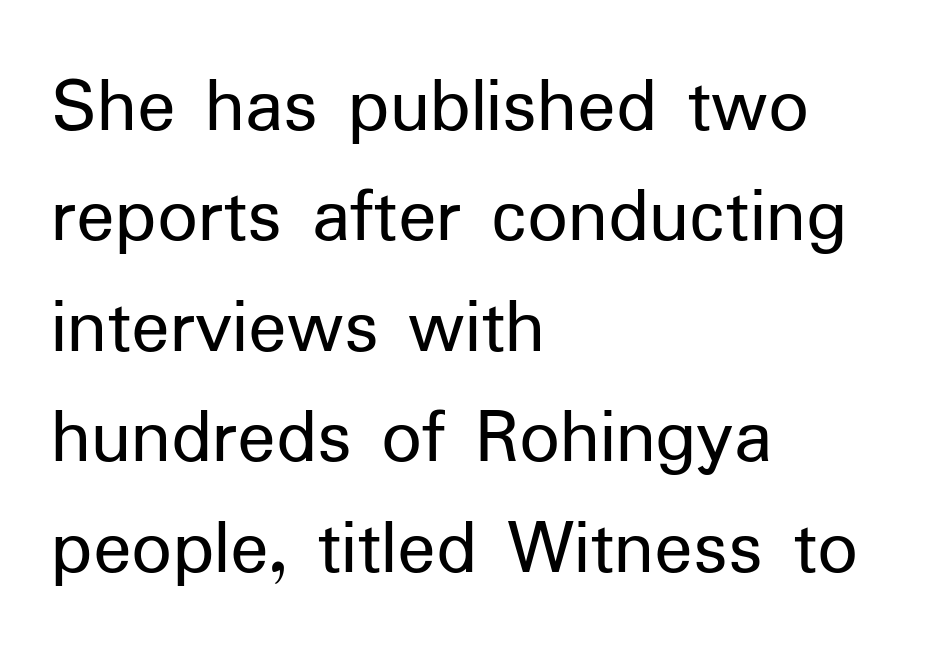
The image shows 80 px regular-weight sans-serif type, upright; set left-aligned, normal line spacing (1.38x), normal letter spacing, not underlined; low stroke contrast and a medium x-height.
